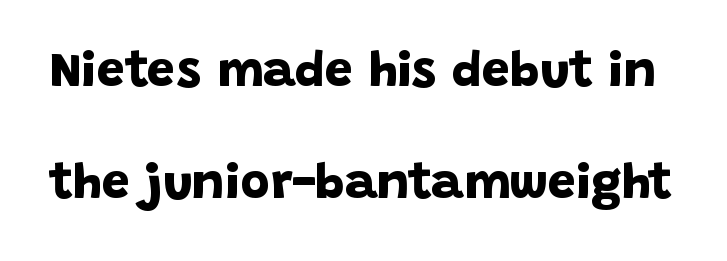
The image shows 50 px bold sans-serif type; set loose line spacing (2.24x), normal letter spacing, not underlined; low stroke contrast and a large x-height.
